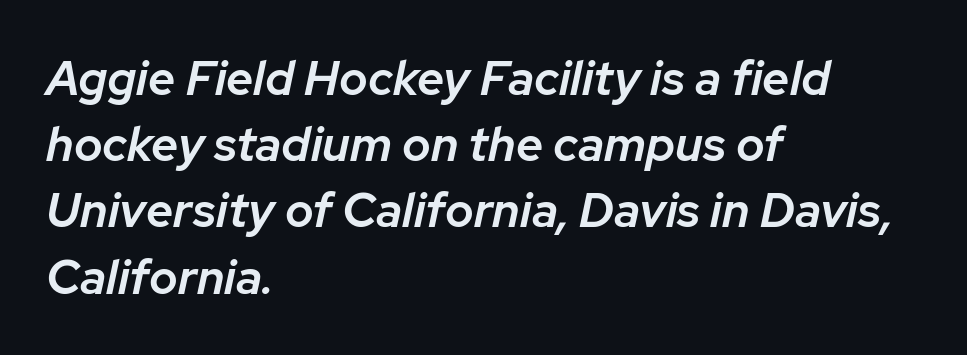
The image shows 48 px semibold type, italic (leaning right); set left-aligned, normal line spacing (1.38x), normal letter spacing, not underlined; low stroke contrast and a medium x-height.
